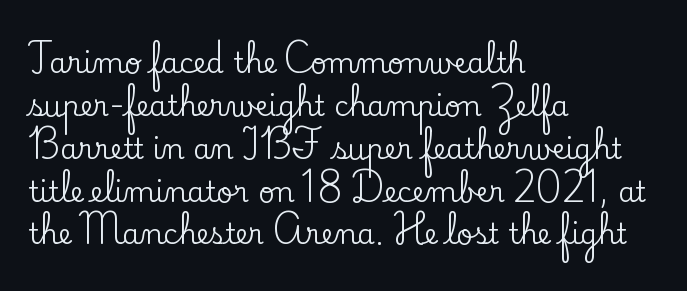
The image shows 28 px serif type, upright; set left-aligned, normal line spacing (1.53x), normal letter spacing, not underlined; low stroke contrast and a small x-height.
